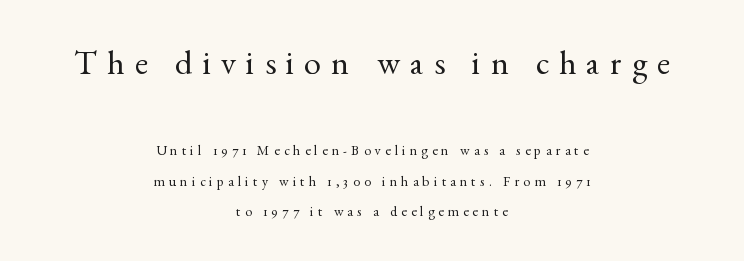
Casual observation: everything's sitting right in the middle. The upper block of text is set noticeably larger than the block beneath it. Classification — serif. Substantial extra tracking has been applied to these lines.
